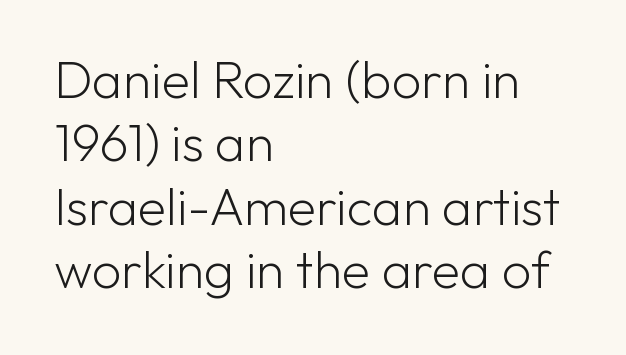
Q: Is the text bold? A: No.
Q: Is the text italic (slanted)? A: No, it is upright.
Q: Is the typeface a serif or a sans-serif typeface? A: Sans-serif.
Q: Is the text underlined? A: No.
Q: How is the paragraph aligned? A: Left-aligned.
Q: Is the spacing between letters normal or unusually wide? A: Normal.
Q: Width (condensed, normal, or wide)? A: Normal.
Q: Stroke contrast? A: Low.
Q: x-height? A: Medium.
Q: Monospaced? A: No.
